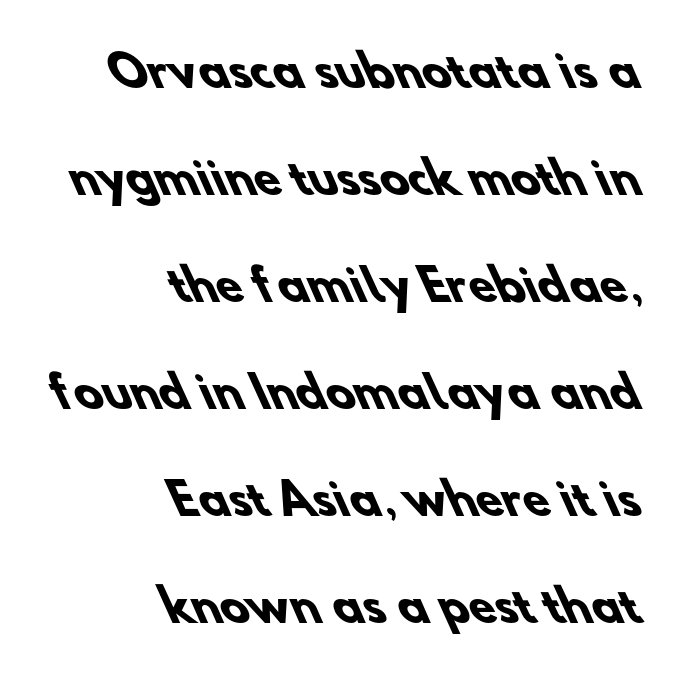
The image shows 43 px heavy sans-serif type; set right-aligned, loose line spacing (2.49x), normal letter spacing, not underlined; low stroke contrast and a small x-height.
